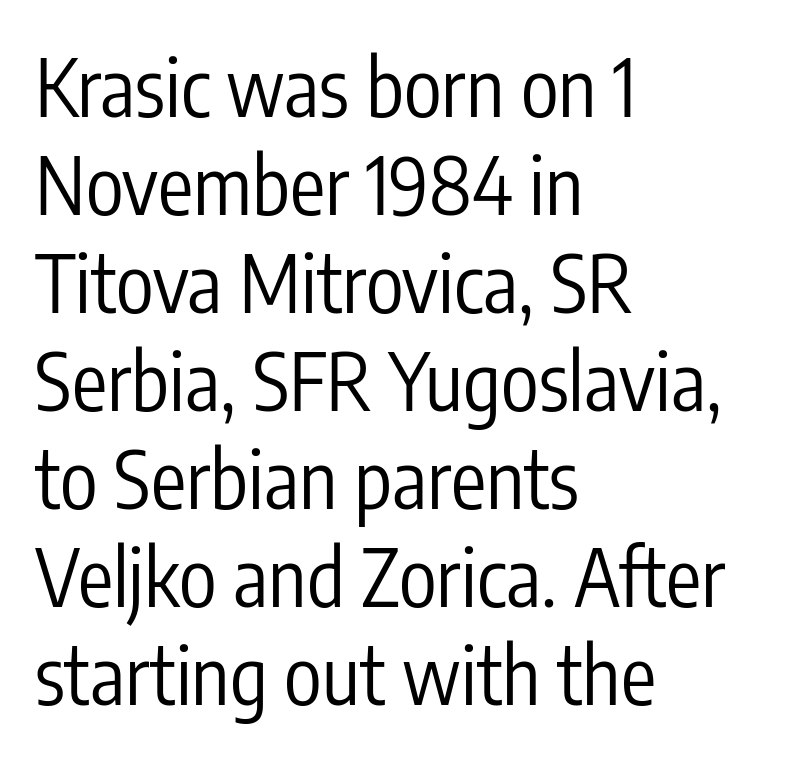
{"serif": "no", "italic": "no", "bold": "no", "weight": "regular", "width": "condensed", "stroke_contrast": "low", "x_height": "medium", "monospaced": "no", "underline": "no", "align": "left", "line_spacing_ratio": 1.24, "letter_spacing": "normal", "letter_spacing_em": 0.0, "glyph_px": 79}
